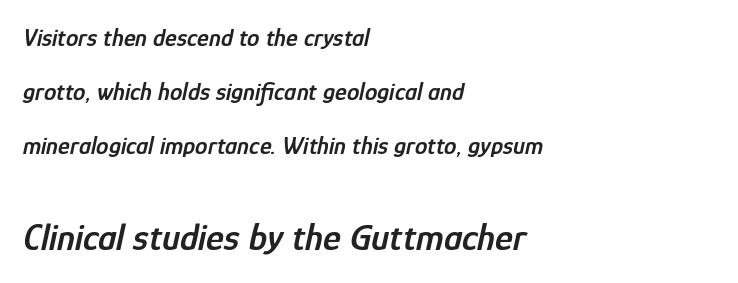
The image shows 38 px semibold, condensed type, italic (leaning right); set left-aligned, loose line spacing (2.16x), normal letter spacing, not underlined; the second (bottom) block is 1.52x larger; low stroke contrast and a medium x-height.
